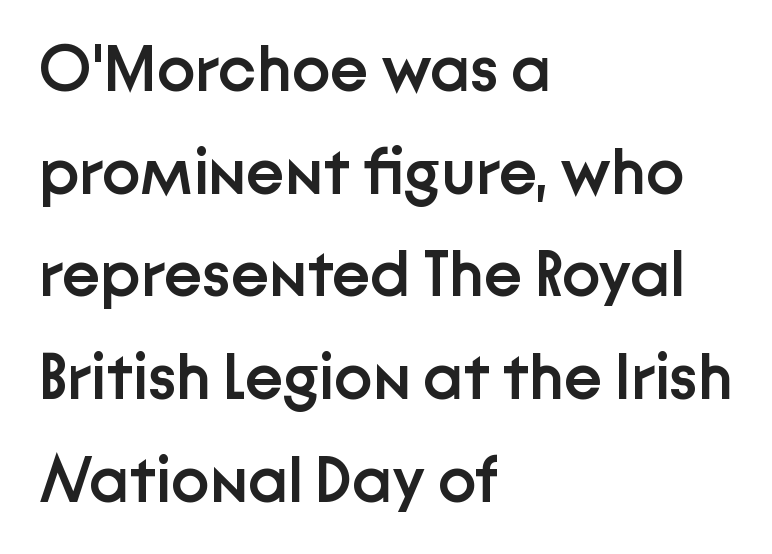
{"serif": "no", "italic": "no", "bold": "semi", "weight": "semibold", "width": "normal", "stroke_contrast": "low", "x_height": "medium", "monospaced": "no", "underline": "no", "align": "left", "line_spacing": "normal", "line_spacing_ratio": 1.58, "letter_spacing": "normal", "letter_spacing_em": 0.0, "glyph_px": 65}
